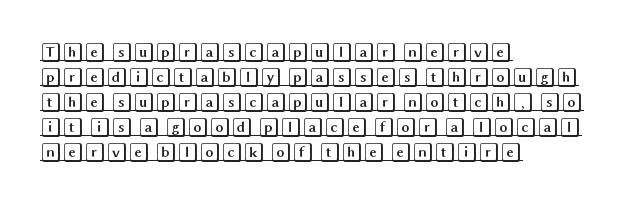
Q: Is the text italic (slanted)? A: No, it is upright.
Q: Is the text underlined? A: Yes.
Q: How is the paragraph aligned? A: Left-aligned.
Q: Is the spacing between letters normal or unusually wide? A: Normal.
Q: Is the spacing between lines tight, normal or loose? A: Normal.
